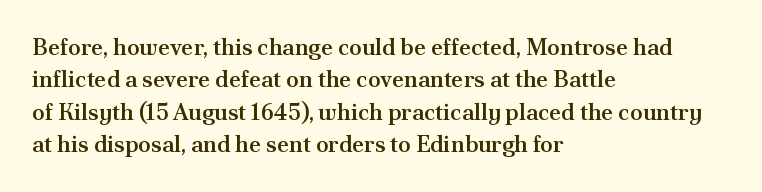
Q: Is the text bold? A: Semi-bold.
Q: Is the text italic (slanted)? A: No, it is upright.
Q: Is the text underlined? A: No.
Q: How is the paragraph aligned? A: Left-aligned.
Q: Is the spacing between letters normal or unusually wide? A: Normal.
Q: Is the spacing between lines tight, normal or loose? A: Normal.
